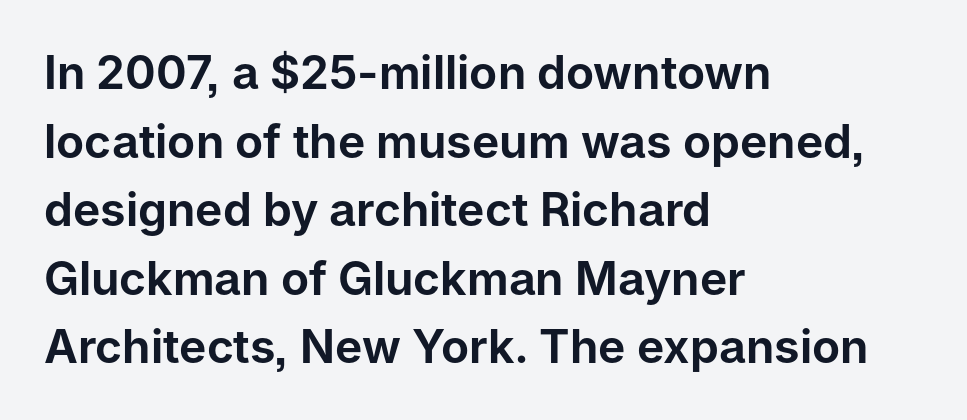
The image shows 46 px sans-serif type, upright; set left-aligned, normal line spacing (1.49x), normal letter spacing, not underlined; low stroke contrast and a medium x-height.
